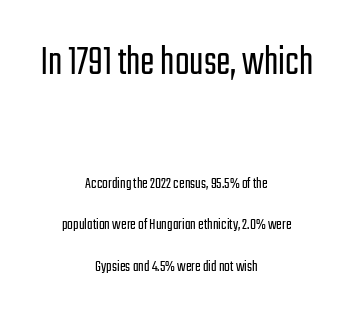
The passage is arranged like a title page — every line centered. Heaviness? Minimal to ordinary, like unemphasized prose. Underlining? Definitely not there. Is this a fixed-width face? No — the glyphs have proportional, varying widths. A student would notice the top passage is typeset larger than what follows. Regarding serifs, this sample does without them.
